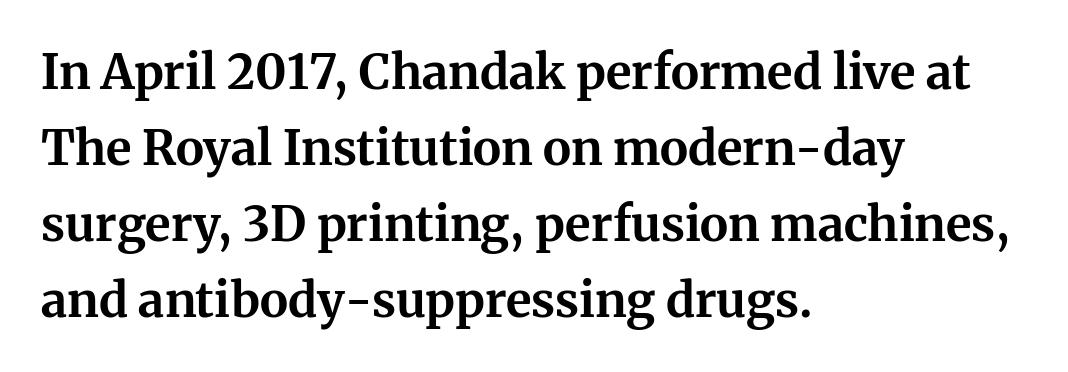
Words float on clear page, feet unadorned. Examine the stroke ends and you'll spot serifs. The leading is moderate, giving the passage an even texture. A typesetter would call this proportional, since set widths differ per character.
